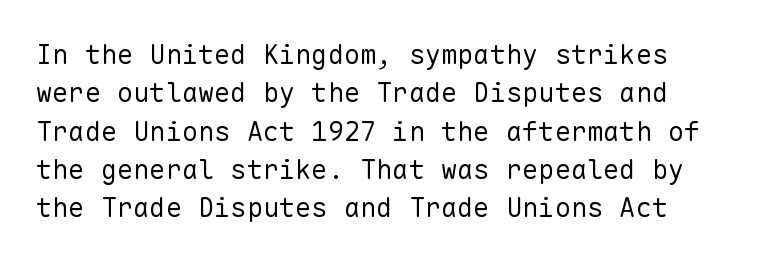
A quiet, ordinary-to-light weight characterises the typeface. No extra tracking has been applied to these lines. The string is rendered with underlining switched off. In terms of posture, this sample is upright.
